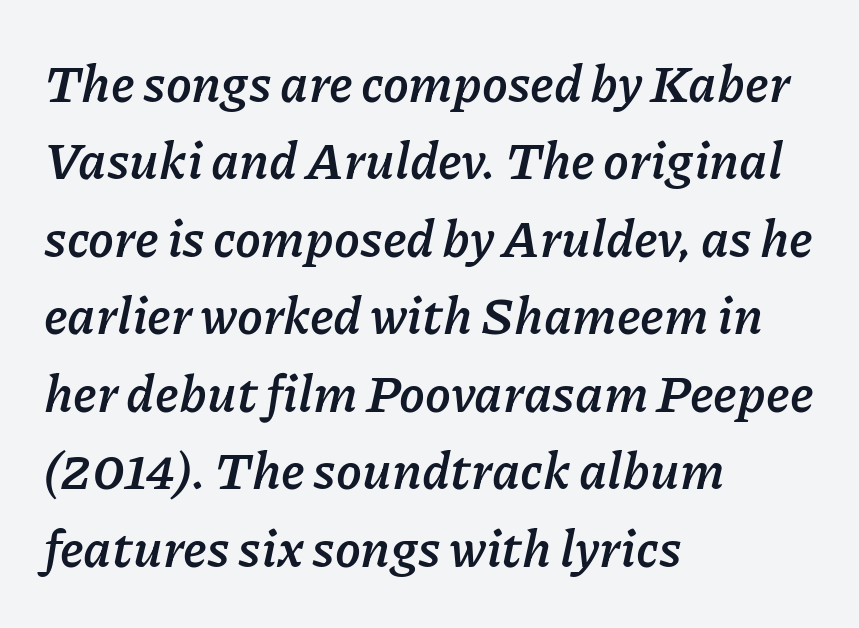
Q: Is the text bold? A: Yes.
Q: Is the text italic (slanted)? A: Yes, it leans right by about 11 degrees.
Q: Is the text underlined? A: No.
Q: How is the paragraph aligned? A: Left-aligned.
Q: Is the spacing between letters normal or unusually wide? A: Normal.
Q: Is the spacing between lines tight, normal or loose? A: Normal.
Q: Width (condensed, normal, or wide)? A: Normal.
Q: Stroke contrast? A: Low.
Q: x-height? A: Medium.
Q: Monospaced? A: No.
